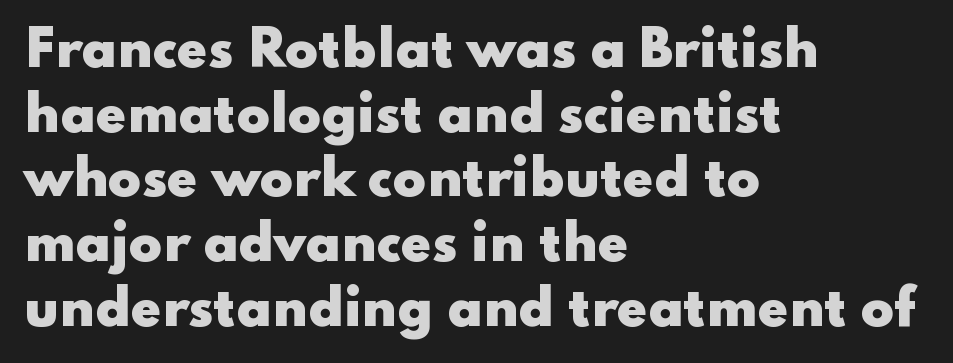
{"serif": "no", "italic": "no", "bold": "yes", "weight": "heavy", "width": "wide", "stroke_contrast": "low", "x_height": "small", "monospaced": "no", "underline": "no", "align": "left", "line_spacing": "normal", "line_spacing_ratio": 1.32, "letter_spacing": "normal", "letter_spacing_em": 0.0, "glyph_px": 49}
